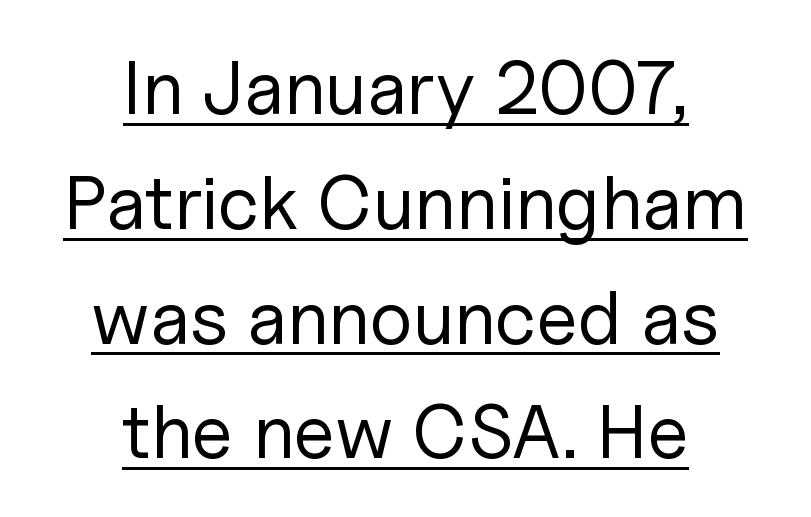
Is the block centered? Yes — each line is placed symmetrically about the middle. Stem width sits at or under what a default text font uses. Proportional: the letters do not fall into vertical columns. Characters follow at the spacing the type designer built in. Are there feet on the stems? There aren't — it's a sans. The specimen reads as upright at a glance.
